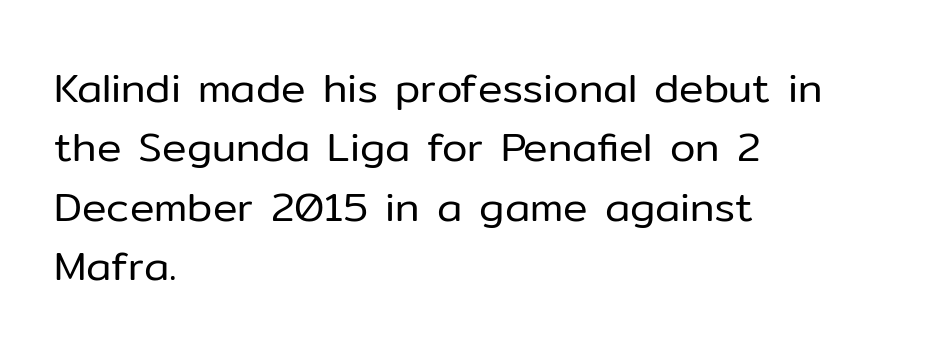
The image shows 41 px regular-weight sans-serif type, upright; set left-aligned, normal line spacing (1.45x), normal letter spacing, not underlined; low stroke contrast and a medium x-height.
